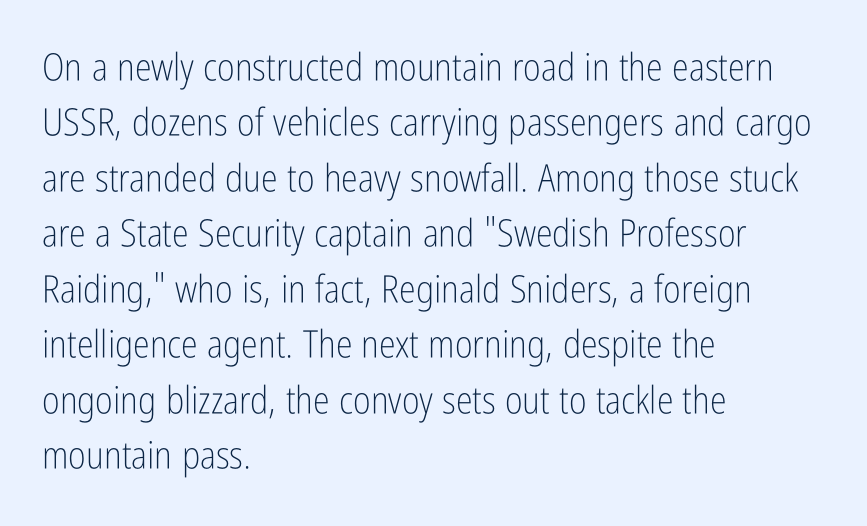
The line texture is even and compact thanks to regular tracking. Has an underline been added? It has not. The passage shown is typed in a proportional face where columns would drift. The lettering holds an erect, upright posture throughout. Vertical stems look standard width or narrower in stroke.
